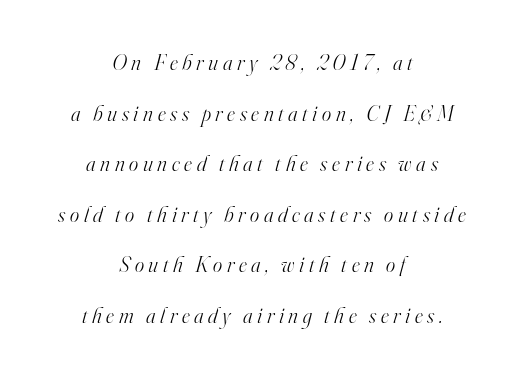
{"italic": "yes", "lean": "right", "slant_degrees": 16, "bold": "no", "underline": "no", "align": "center", "line_spacing": "loose", "line_spacing_ratio": 2.3, "letter_spacing": "wide", "letter_spacing_em": 0.21, "glyph_px": 22}
